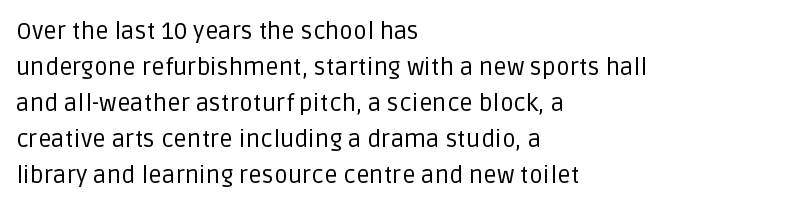
The image shows 24 px text type, upright; set left-aligned, normal line spacing (1.5x), normal letter spacing, not underlined.
